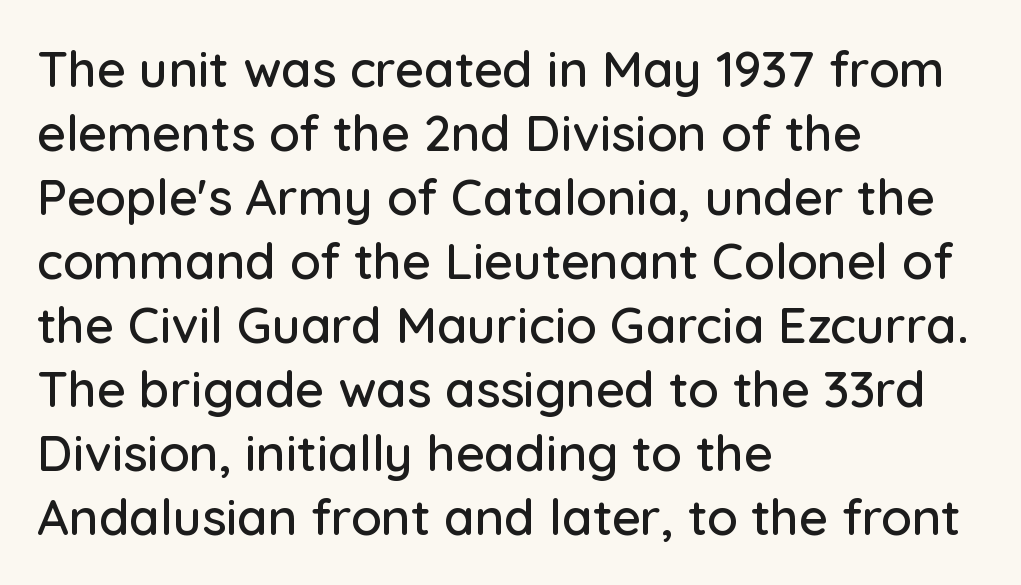
The axis of the letterforms is exactly vertical. One glance says typical: line gaps are just what's usual. Descender tails drop into unmarked territory. Characters follow at the spacing the type designer built in. In CSS terms this would be text-align: left. Spacing verdict: proportional, widths tailored to each character.
